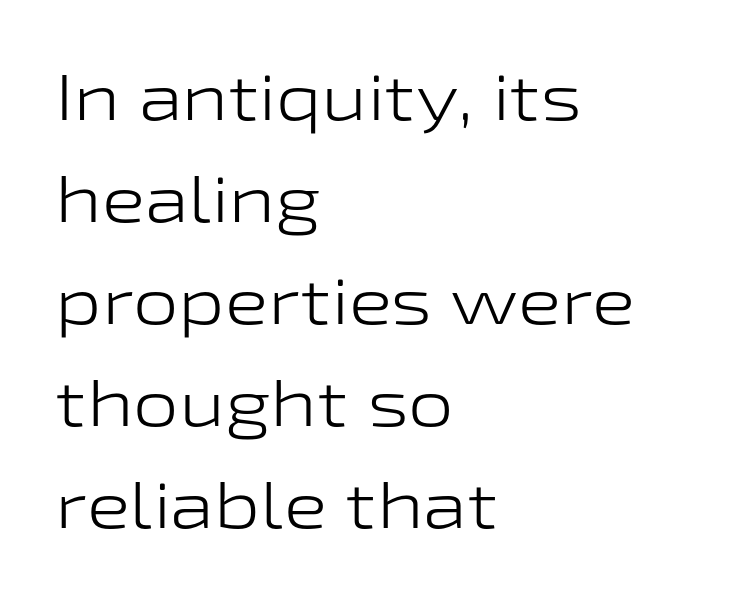
Honestly, the letter spacing is just normal — you wouldn't notice it. What kind of face is this? One without serifs — a sans. Note the varied advance widths — an 'i' is clearly narrower than an 'm'. The zone under the glyphs is completely vacant. This rendering uses left alignment, leaving the right contour irregular.
